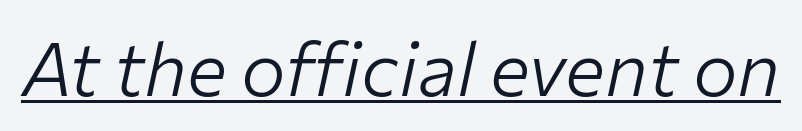
The image shows 75 px light type, italic (leaning right); set normal letter spacing, underlined; low stroke contrast and a medium x-height.
